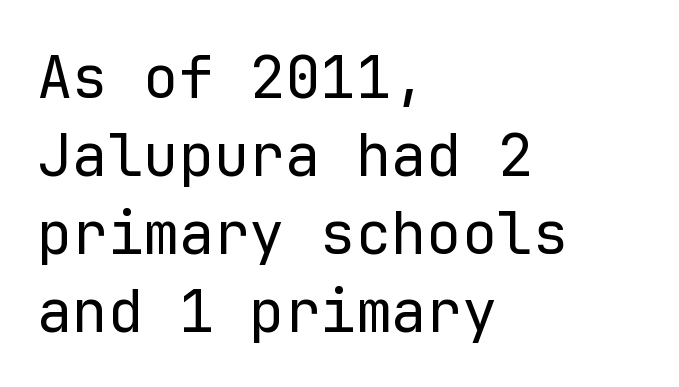
Q: Is the text bold? A: No.
Q: Is the text italic (slanted)? A: No, it is upright.
Q: Is the typeface a serif or a sans-serif typeface? A: Sans-serif.
Q: Is the text underlined? A: No.
Q: How is the paragraph aligned? A: Left-aligned.
Q: Is the spacing between letters normal or unusually wide? A: Normal.
Q: Is the spacing between lines tight, normal or loose? A: Normal.
Q: Width (condensed, normal, or wide)? A: Normal.
Q: Stroke contrast? A: Low.
Q: x-height? A: Medium.
Q: Monospaced? A: Yes.
